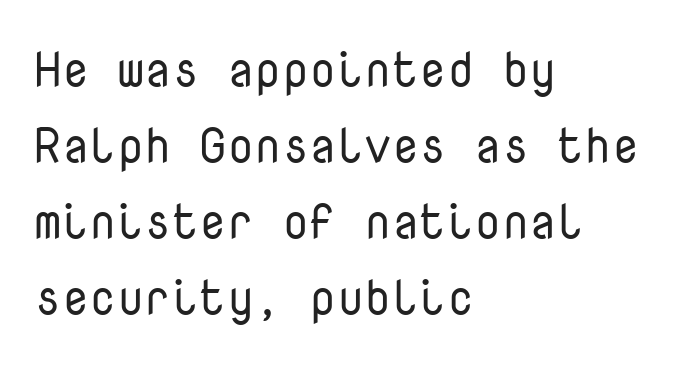
Q: Is the text bold? A: No.
Q: Is the text italic (slanted)? A: No, it is upright.
Q: Is the typeface a serif or a sans-serif typeface? A: Sans-serif.
Q: Is the text underlined? A: No.
Q: How is the paragraph aligned? A: Left-aligned.
Q: Is the spacing between letters normal or unusually wide? A: Normal.
Q: Is the spacing between lines tight, normal or loose? A: Normal.
Q: Width (condensed, normal, or wide)? A: Normal.
Q: Stroke contrast? A: Low.
Q: x-height? A: Medium.
Q: Monospaced? A: Yes.
